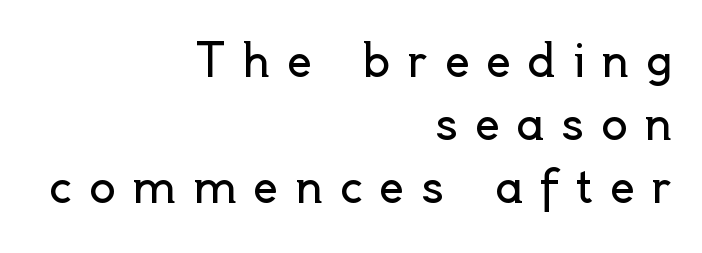
Q: Is the text bold? A: No.
Q: Is the text italic (slanted)? A: No, it is upright.
Q: Is the typeface a serif or a sans-serif typeface? A: Sans-serif.
Q: Is the text underlined? A: No.
Q: How is the paragraph aligned? A: Right-aligned.
Q: Is the spacing between letters normal or unusually wide? A: Unusually wide.
Q: Is the spacing between lines tight, normal or loose? A: Normal.
Q: Width (condensed, normal, or wide)? A: Normal.
Q: x-height? A: Small.
Q: Monospaced? A: No.
